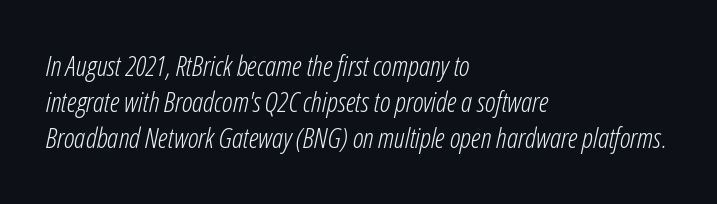
{"italic": "yes", "lean": "right", "slant_degrees": 12, "bold": "no", "weight": "light", "width": "condensed", "stroke_contrast": "low", "x_height": "medium", "monospaced": "no", "underline": "no", "align": "left", "line_spacing": "normal", "line_spacing_ratio": 1.29, "letter_spacing": "normal", "letter_spacing_em": 0.0, "glyph_px": 28}
